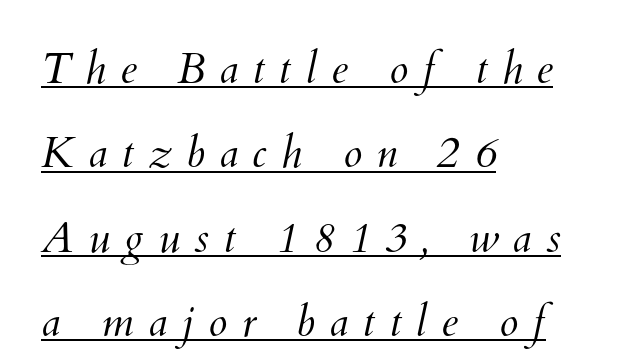
Emphasis is given by a line drawn under the lettering. Counters stay open thanks to moderate or lighter strokes. This sample has the flowing, uneven cadence of proportional lettering. Tracking here is generous; glyphs stand well apart from one another. Regarding leading, the lines here are spaced well apart. Does the copy run flush right? No — it runs flush left.
